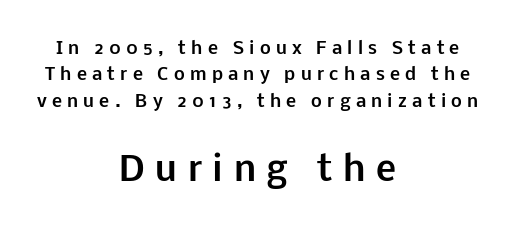
Successive baselines arrive at the customary interval. The baseline area is clear. Is the lower block the larger one? Yes — the lower block carries the bigger type. I'd describe the lettering as bold — thick and assertive. The lines in this sample share a center point and differ in where they start and stop.
